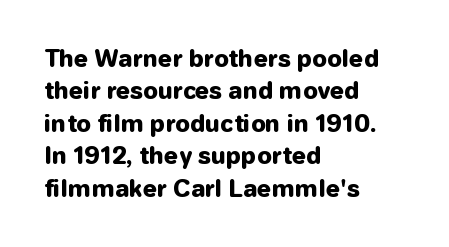
{"italic": "no", "bold": "yes", "underline": "no", "align": "left", "line_spacing": "normal", "line_spacing_ratio": 1.41, "letter_spacing": "normal", "letter_spacing_em": 0.0, "glyph_px": 23}
